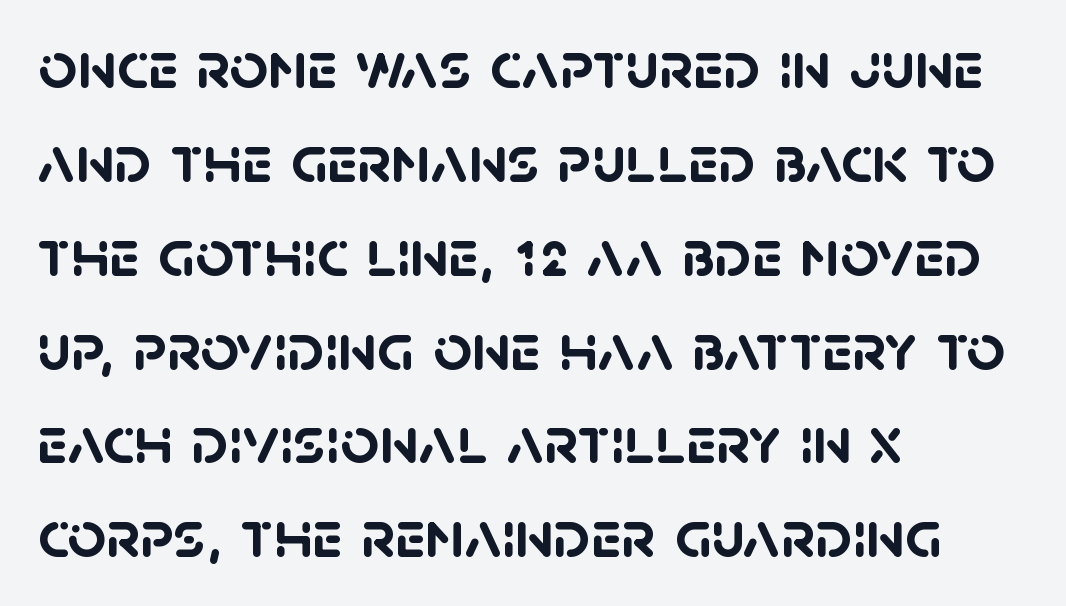
Q: Is the text bold? A: Yes.
Q: Is the typeface a serif or a sans-serif typeface? A: Sans-serif.
Q: Is the text underlined? A: No.
Q: How is the paragraph aligned? A: Left-aligned.
Q: Is the spacing between letters normal or unusually wide? A: Normal.
Q: Is the spacing between lines tight, normal or loose? A: Normal.
Q: Width (condensed, normal, or wide)? A: Normal.
Q: Stroke contrast? A: Low.
Q: x-height? A: Large.
Q: Monospaced? A: No.
